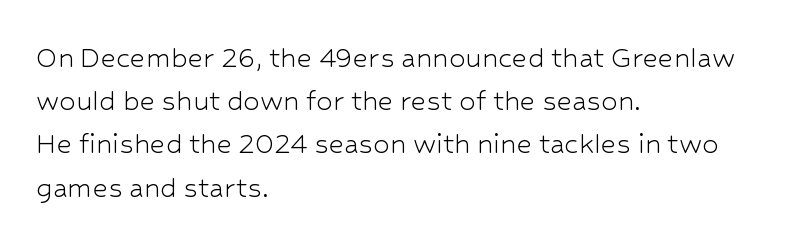
The image shows 33 px light sans-serif type, upright; set left-aligned, normal line spacing (1.31x), normal letter spacing, not underlined; low stroke contrast and a medium x-height.
